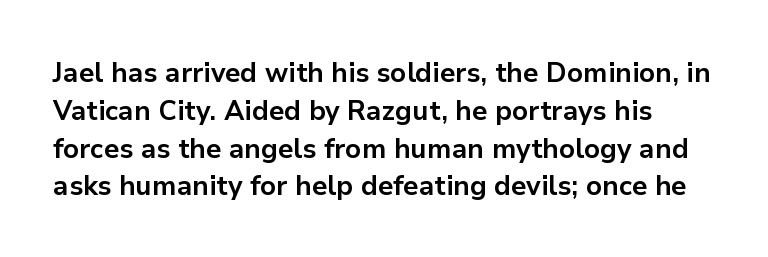
{"italic": "no", "bold": "yes", "underline": "no", "line_spacing": "normal", "line_spacing_ratio": 1.4, "letter_spacing": "normal", "letter_spacing_em": 0.0, "glyph_px": 27}
